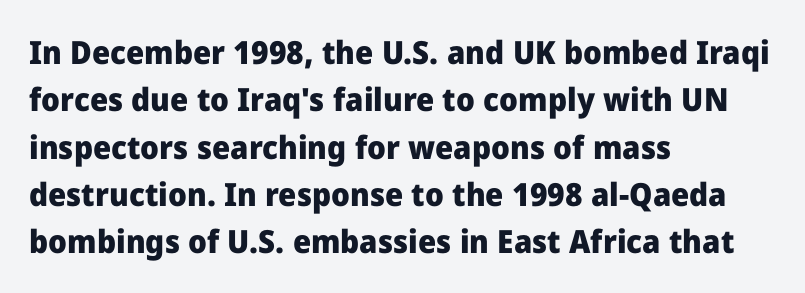
Does extra space separate the letters? No, they use regular spacing. If you drew a line through each stem, it would be perfectly vertical. The font is running at its bold setting. The rendering shows plain stroke endings on the letterforms — a sans-serif design. Is there much room between lines? A standard amount, neither cramped nor airy.
